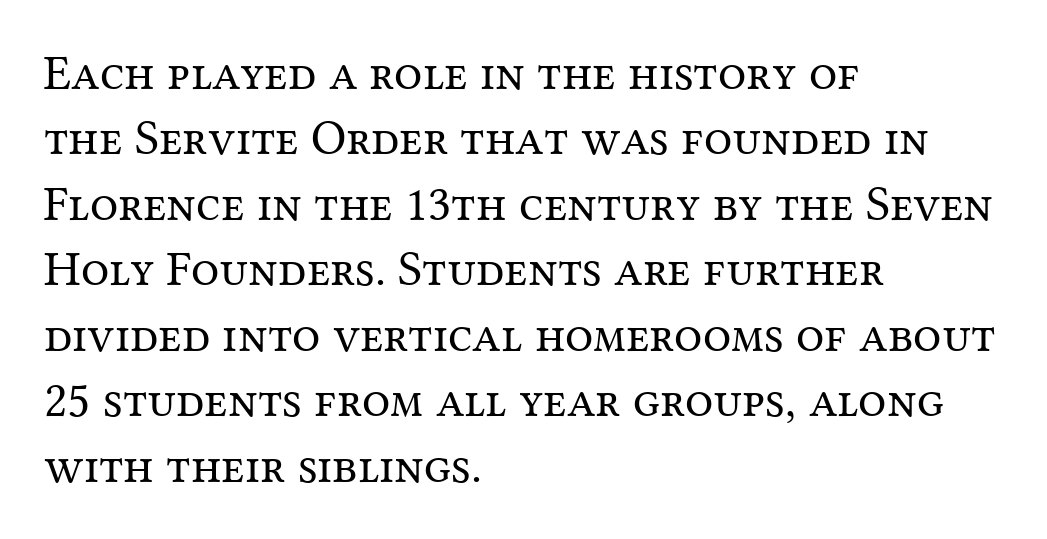
The image shows 50 px regular-weight serif type, upright; set left-aligned, normal line spacing (1.31x), normal letter spacing, not underlined; medium stroke contrast and a medium x-height.
